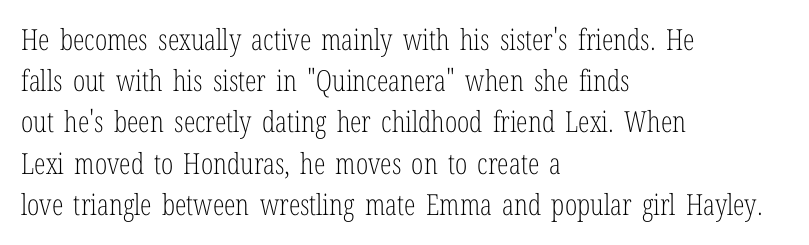
{"serif": "yes", "italic": "no", "bold": "no", "weight": "light", "width": "condensed", "stroke_contrast": "low", "x_height": "medium", "monospaced": "no", "underline": "no", "align": "left", "line_spacing": "normal", "line_spacing_ratio": 1.42, "letter_spacing": "normal", "letter_spacing_em": 0.0, "glyph_px": 29}
